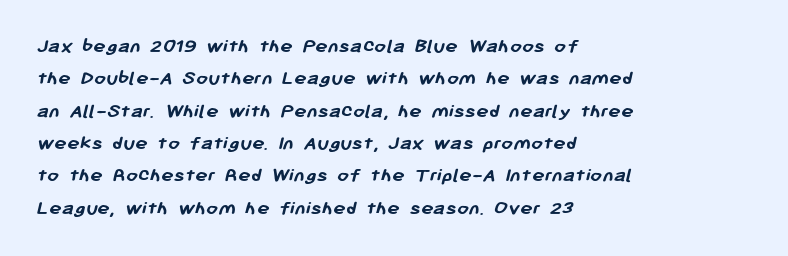
{"bold": "yes", "underline": "no", "align": "left", "line_spacing": "normal", "line_spacing_ratio": 1.54, "letter_spacing": "normal", "letter_spacing_em": 0.0, "glyph_px": 21}
